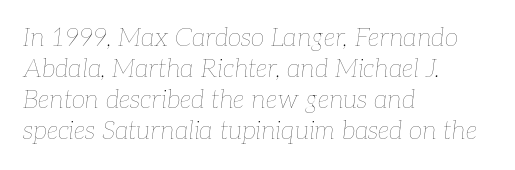
This rendering leaves character spacing at its baseline value. Alignment: flush left. Letters have the restrained weight of plain body copy at most. A bare baseline throughout the passage.
